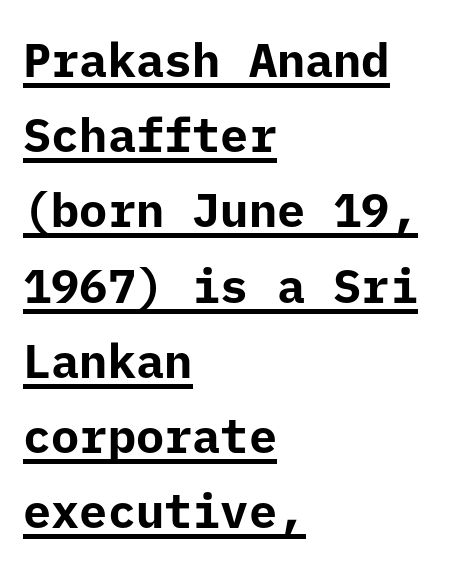
The image shows 47 px bold sans-serif type, upright; set left-aligned, normal line spacing (1.6x), normal letter spacing, underlined; low stroke contrast and a medium x-height.
